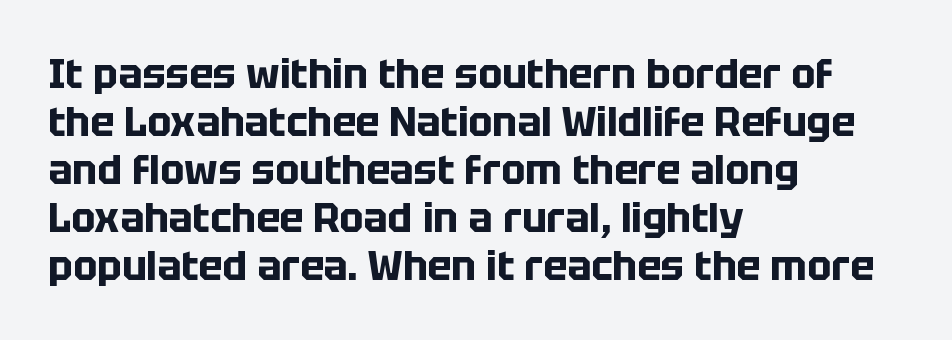
{"serif": "no", "italic": "no", "bold": "yes", "weight": "bold", "width": "normal", "stroke_contrast": "low", "x_height": "large", "monospaced": "no", "underline": "no", "align": "left", "line_spacing_ratio": 1.2, "letter_spacing": "normal", "letter_spacing_em": 0.0, "glyph_px": 40}
